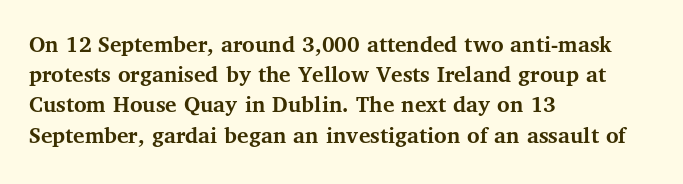
The image shows 24 px bold type, upright; set left-aligned, normal line spacing (1.26x), normal letter spacing, not underlined.
